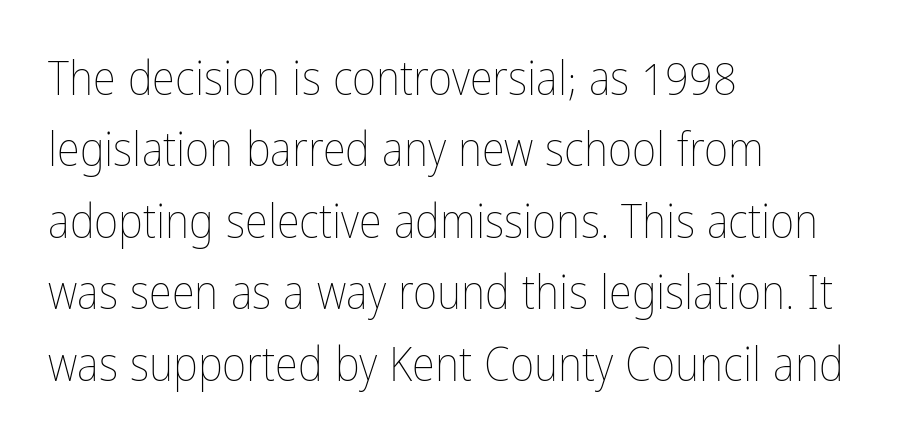
Q: Is the text bold? A: No.
Q: Is the text italic (slanted)? A: No, it is upright.
Q: Is the text underlined? A: No.
Q: How is the paragraph aligned? A: Left-aligned.
Q: Is the spacing between letters normal or unusually wide? A: Normal.
Q: Is the spacing between lines tight, normal or loose? A: Normal.
Q: Width (condensed, normal, or wide)? A: Condensed.
Q: Stroke contrast? A: Low.
Q: x-height? A: Medium.
Q: Monospaced? A: No.
